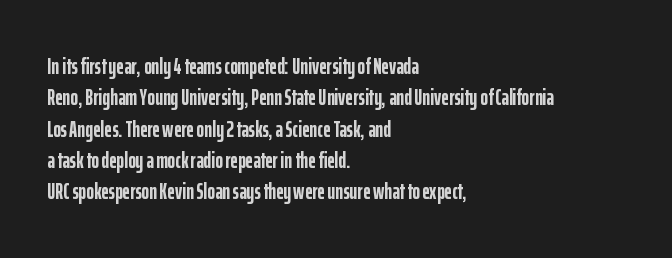
Q: Is the text bold? A: Yes.
Q: Is the text italic (slanted)? A: No, it is upright.
Q: Is the text underlined? A: No.
Q: How is the paragraph aligned? A: Left-aligned.
Q: Is the spacing between letters normal or unusually wide? A: Normal.
Q: Is the spacing between lines tight, normal or loose? A: Normal.
